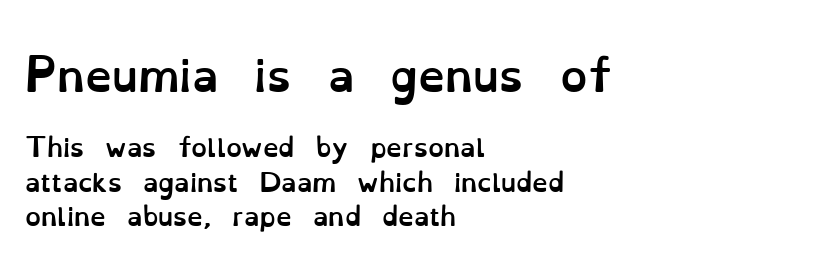
The image shows 43 px semibold type, upright; set left-aligned, normal line spacing (1.37x), normal letter spacing, not underlined; the first (top) block is 1.72x larger; low stroke contrast and a small x-height.
